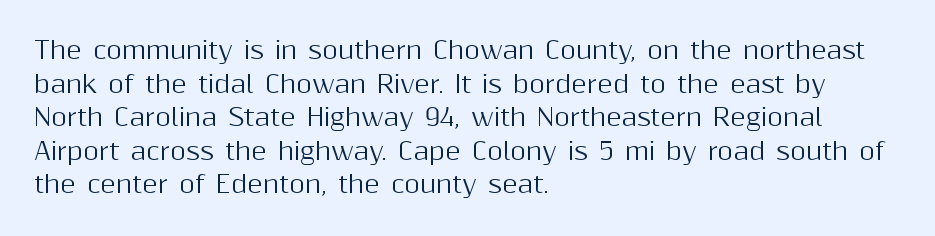
Q: Is the text italic (slanted)? A: No, it is upright.
Q: Is the text underlined? A: No.
Q: How is the paragraph aligned? A: Left-aligned.
Q: Is the spacing between letters normal or unusually wide? A: Normal.
Q: Is the spacing between lines tight, normal or loose? A: Normal.
